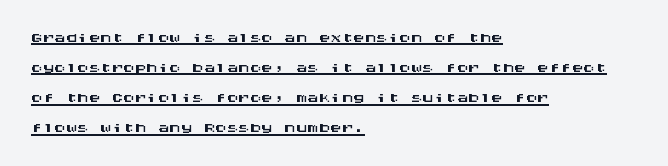
Vertical spacing — default. Italic? Not at all — the glyphs are vertical. The setting favours the left margin, as ordinary paragraphs usually do. Looks like someone drew a line under every word here. Tracking value appears to be zero — textbook default spacing.
